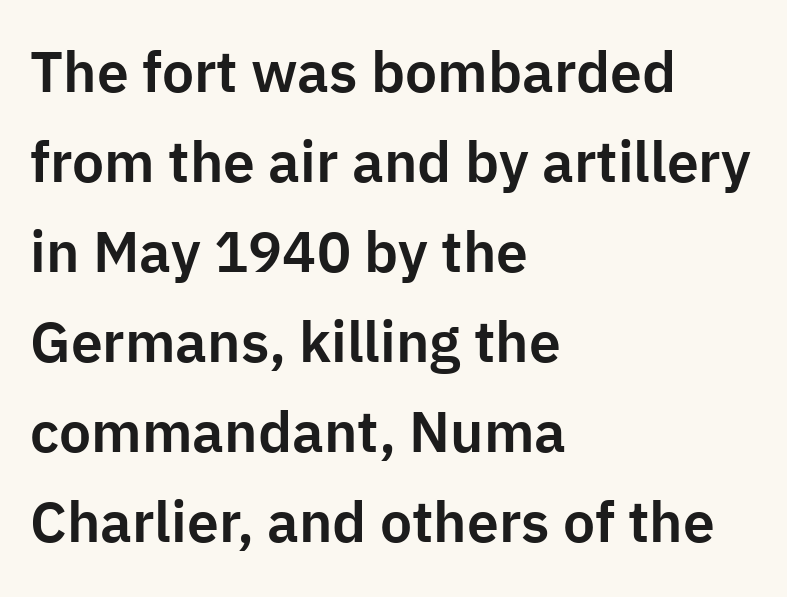
The leading is moderate, giving the passage an even texture. Each letter's strokes conclude bluntly, with no projecting serifs. Check the space under the baseline: it is left empty. Notice how the stems are strictly vertical — no italics here. Alignment: flush left. This sample has the flowing, uneven cadence of proportional lettering.
